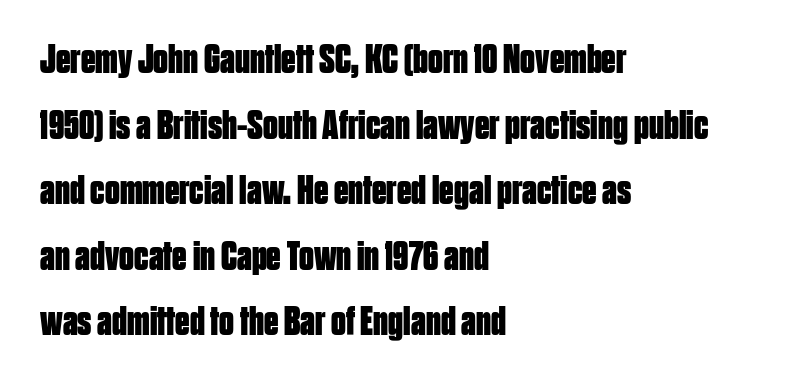
{"serif": "no", "italic": "no", "bold": "yes", "weight": "bold", "width": "condensed", "stroke_contrast": "low", "x_height": "large", "monospaced": "no", "underline": "no", "align": "left", "line_spacing": "normal", "line_spacing_ratio": 1.6, "letter_spacing": "normal", "letter_spacing_em": 0.0, "glyph_px": 41}
